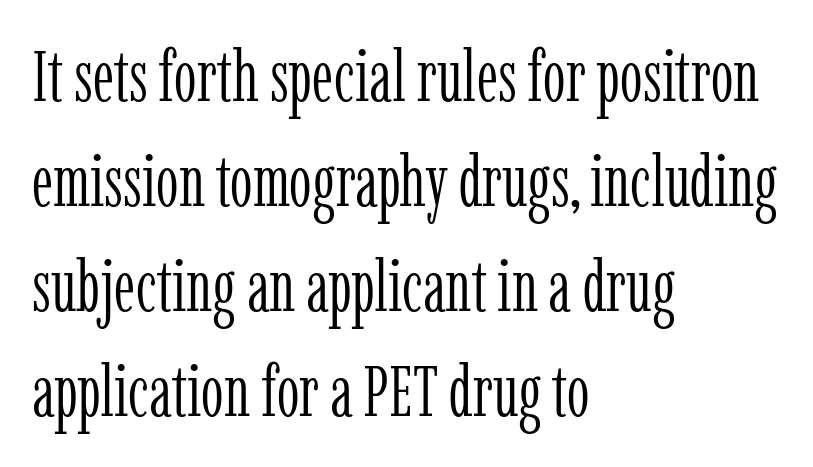
{"serif": "yes", "italic": "no", "bold": "no", "weight": "light", "width": "condensed", "stroke_contrast": "low", "x_height": "medium", "monospaced": "no", "underline": "no", "align": "left", "line_spacing": "normal", "line_spacing_ratio": 1.46, "letter_spacing": "normal", "letter_spacing_em": 0.0, "glyph_px": 72}
